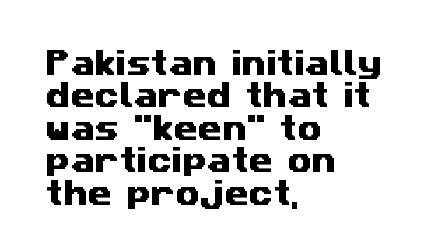
Q: Is the typeface a serif or a sans-serif typeface? A: Sans-serif.
Q: Is the text underlined? A: No.
Q: How is the paragraph aligned? A: Left-aligned.
Q: Is the spacing between letters normal or unusually wide? A: Normal.
Q: Width (condensed, normal, or wide)? A: Wide.
Q: Stroke contrast? A: Medium.
Q: x-height? A: Medium.
Q: Monospaced? A: No.
